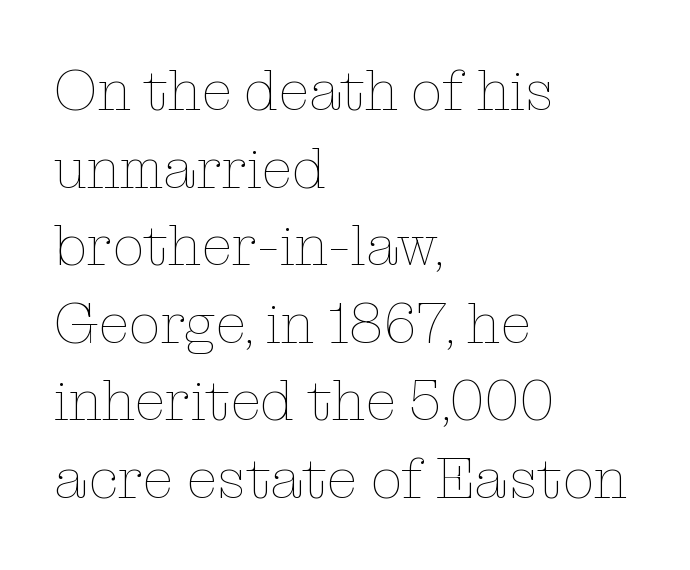
Tracking here is standard; glyphs follow each other at the usual distance. Is this a fixed-width face? No — the glyphs have proportional, varying widths. Regular leading. Glance below the letters and you will spot only blank space. No extra ink here — the face is not bold.
